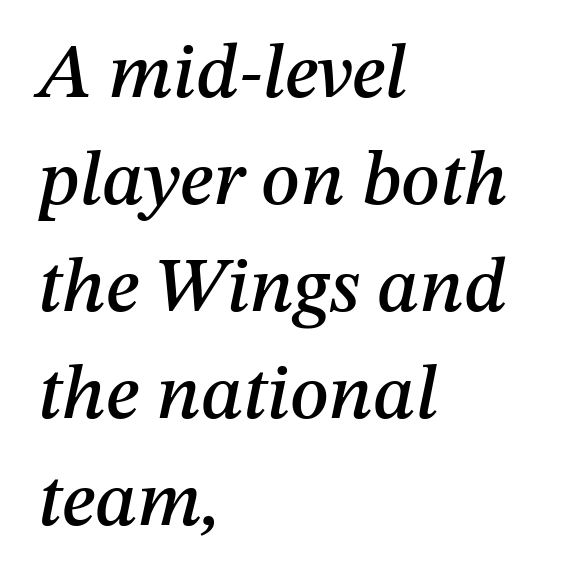
The image shows 77 px text type, italic (leaning right); set left-aligned, normal line spacing (1.39x), normal letter spacing, not underlined; medium stroke contrast and a medium x-height.
